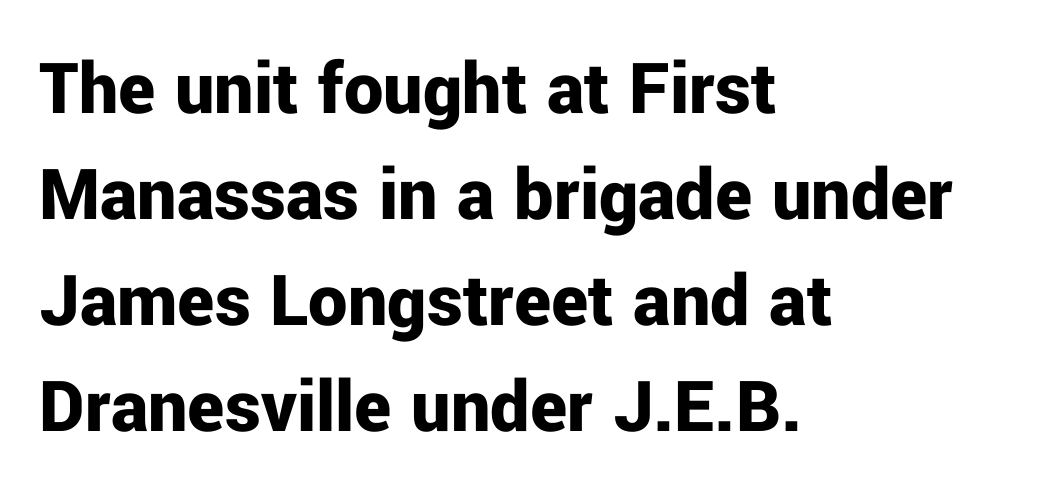
It's the straight-up-and-down kind of type. These lines carry a lot of weight — the face is fully bold. Words float on clear page, feet unadorned. Does extra space separate the letters? No, they use regular spacing. Varying glyph widths throughout — classic text-font behaviour.
